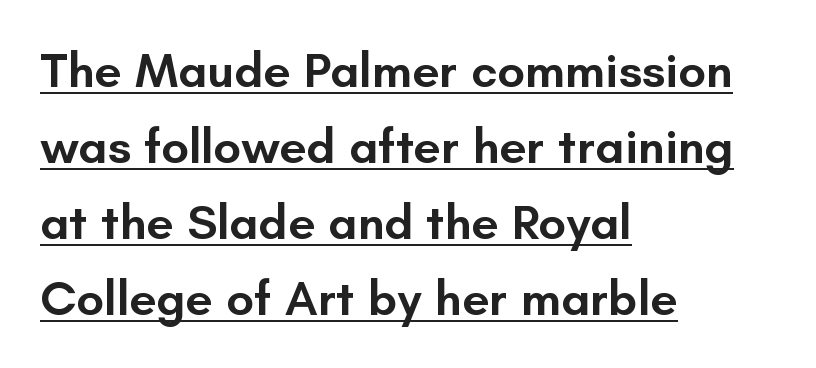
The image shows 49 px semibold sans-serif type, upright; set left-aligned, normal line spacing (1.55x), normal letter spacing, underlined; low stroke contrast and a small x-height.
